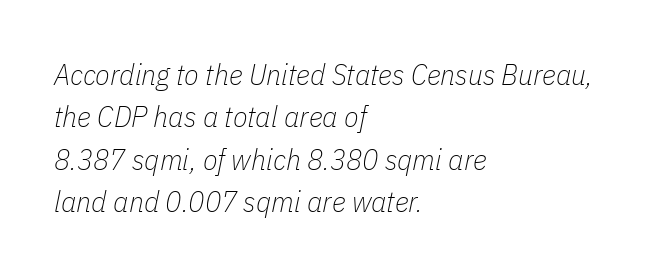
{"italic": "yes", "lean": "right", "slant_degrees": 11, "bold": "no", "weight": "thin", "width": "condensed", "stroke_contrast": "low", "x_height": "medium", "monospaced": "no", "underline": "no", "align": "left", "line_spacing": "normal", "line_spacing_ratio": 1.41, "letter_spacing": "normal", "letter_spacing_em": 0.0, "glyph_px": 30}
